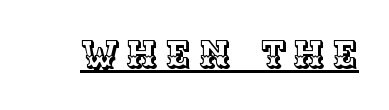
Emphasis is given by a line drawn under the lettering. The face used here is proportionally spaced, like ordinary book or web type. Between one letter and the next there's a generous, obvious gap. You can tell it's not italic because the verticals are truly vertical.
